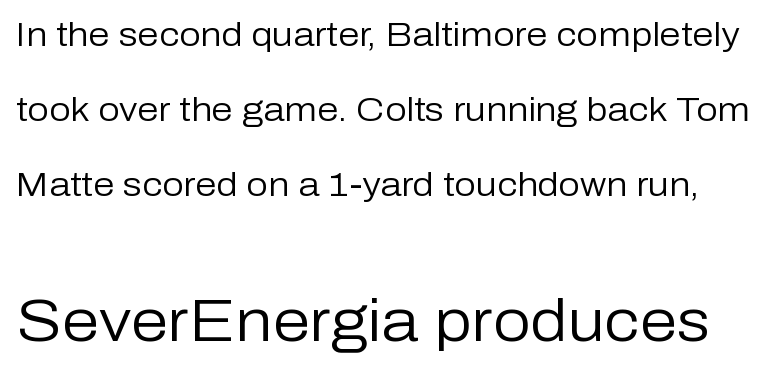
The image shows 60 px regular-weight sans-serif type, upright; set loose line spacing (2.2x), normal letter spacing, not underlined; the second (bottom) block is 1.76x larger; low stroke contrast and a medium x-height.
